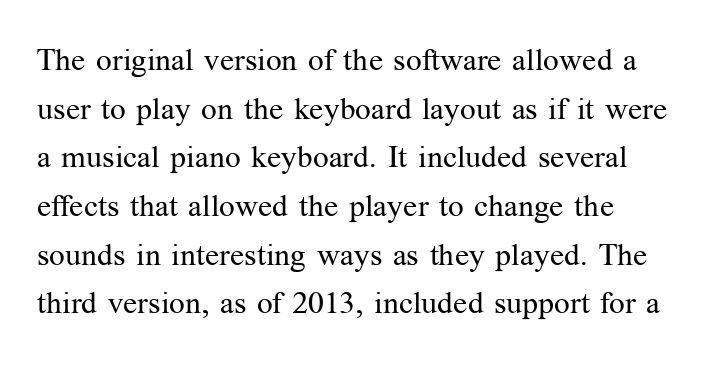
Nobody drew a line under any word here. The strokes carry an ordinary text weight at most. This is serif lettering, the kind often seen in printed books. How would I describe the line gaps? Plain and ordinary.
